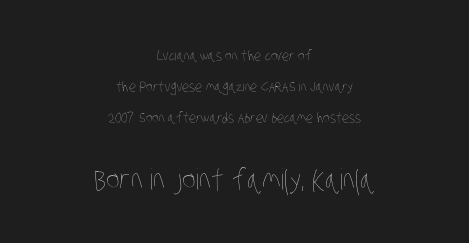
{"bold": "no", "weight": "thin", "width": "condensed", "stroke_contrast": "low", "x_height": "large", "monospaced": "no", "underline": "no", "align": "center", "line_spacing": "loose", "line_spacing_ratio": 2.23, "letter_spacing": "normal", "letter_spacing_em": 0.0, "larger_block": "second", "size_ratio": 2.07, "glyph_px": 29}
